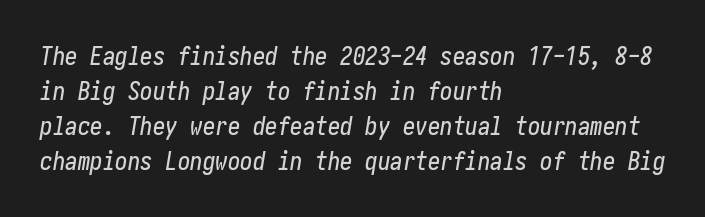
Summary of vertical rhythm: regular, with standard interline spacing. These lines were composed using italics. Spacing between characters is what you'd get straight out of the box. Glance below the letters and you will spot only blank space. Line beginnings align vertically; line endings do not.
